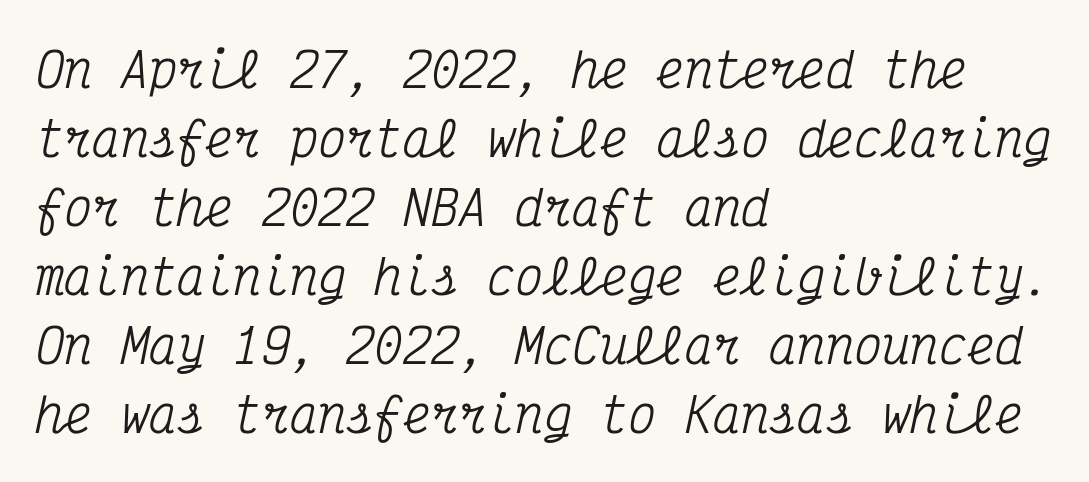
Q: Is the text italic (slanted)? A: Yes, it leans right by about 12 degrees.
Q: Is the typeface a serif or a sans-serif typeface? A: Serif.
Q: Is the text underlined? A: No.
Q: How is the paragraph aligned? A: Left-aligned.
Q: Is the spacing between letters normal or unusually wide? A: Normal.
Q: Is the spacing between lines tight, normal or loose? A: Normal.
Q: Width (condensed, normal, or wide)? A: Condensed.
Q: Stroke contrast? A: Medium.
Q: x-height? A: Medium.
Q: Monospaced? A: Yes.
